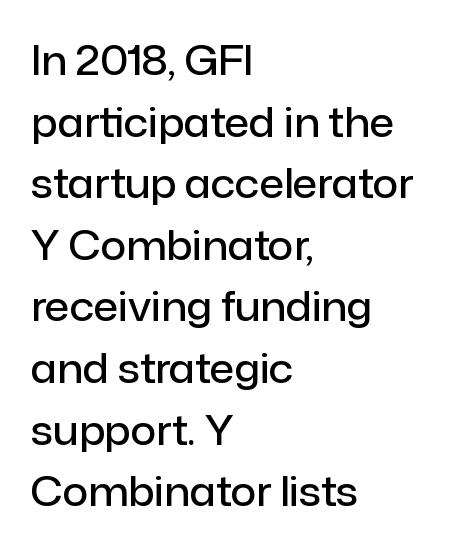
The image shows 40 px semibold sans-serif type, upright; set left-aligned, normal line spacing (1.54x), normal letter spacing, not underlined; low stroke contrast and a medium x-height.
